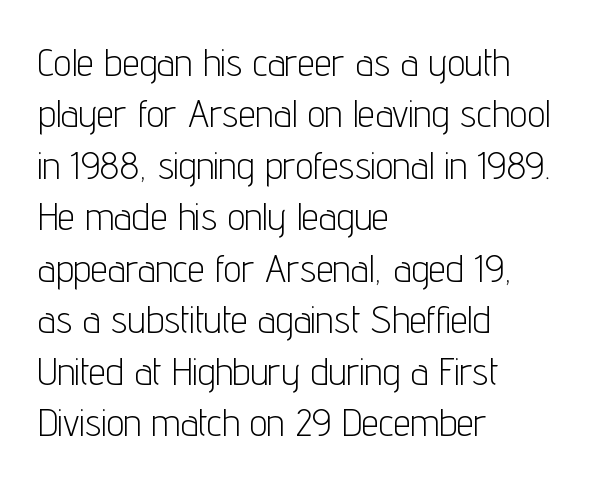
{"serif": "no", "italic": "no", "bold": "no", "weight": "light", "width": "condensed", "stroke_contrast": "low", "x_height": "medium", "monospaced": "no", "underline": "no", "align": "left", "line_spacing": "normal", "line_spacing_ratio": 1.32, "letter_spacing": "normal", "letter_spacing_em": 0.0, "glyph_px": 39}
